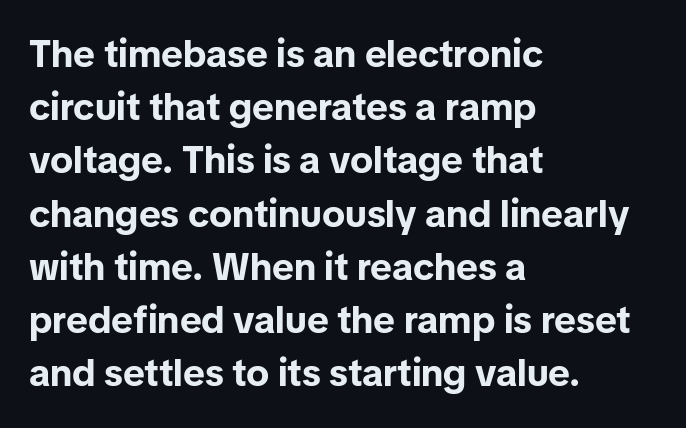
Q: Is the text bold? A: Yes.
Q: Is the text italic (slanted)? A: No, it is upright.
Q: Is the typeface a serif or a sans-serif typeface? A: Sans-serif.
Q: Is the text underlined? A: No.
Q: How is the paragraph aligned? A: Left-aligned.
Q: Is the spacing between letters normal or unusually wide? A: Normal.
Q: Is the spacing between lines tight, normal or loose? A: Normal.
Q: Width (condensed, normal, or wide)? A: Normal.
Q: Stroke contrast? A: Low.
Q: x-height? A: Medium.
Q: Monospaced? A: No.
